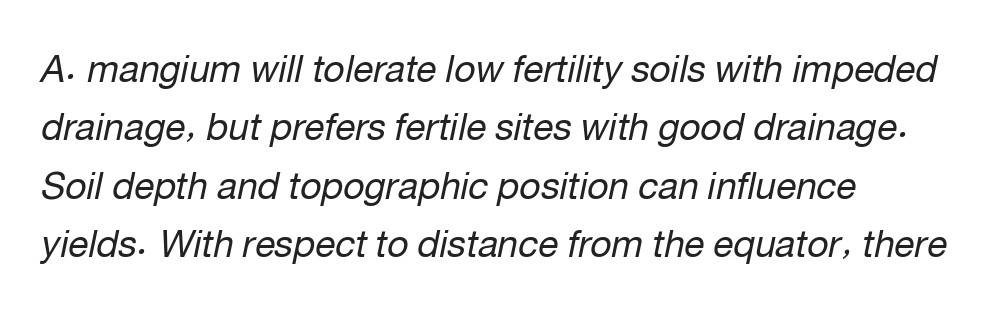
{"italic": "yes", "lean": "right", "slant_degrees": 12, "bold": "no", "weight": "regular", "width": "normal", "stroke_contrast": "low", "x_height": "medium", "monospaced": "no", "underline": "no", "align": "left", "line_spacing": "normal", "line_spacing_ratio": 1.58, "letter_spacing": "normal", "letter_spacing_em": 0.0, "glyph_px": 37}
